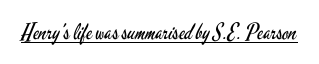
The image shows 22 px text type; set normal letter spacing, underlined.
